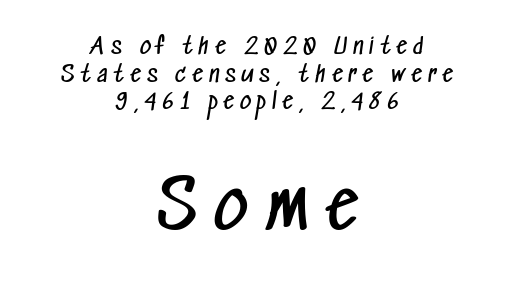
The image shows 66 px regular-weight, condensed sans-serif type; set centered, normal line spacing (1.26x), unusually wide letter spacing (+0.27 em), not underlined; the second (bottom) block is 3.0x larger; low stroke contrast and a medium x-height.
